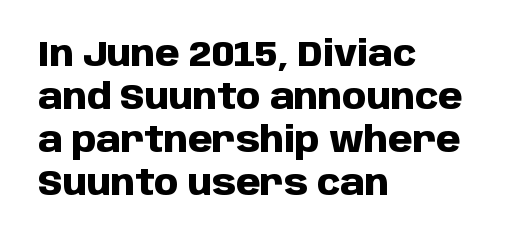
Between one letter and the next there's only the usual sliver of space. Summary of weight: heavy, a full bold. Tall strokes in this sample are plumb rather than angled. Do the characters align in a grid? No, the font is proportional.
